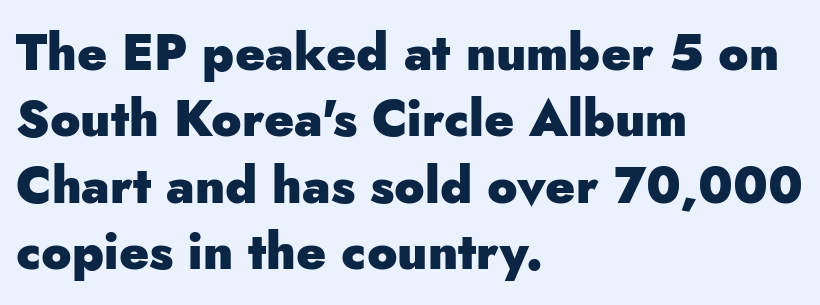
The paragraph has a hard left edge and a soft right edge. Each word holds together tightly as a unit, with standard inter-letter gaps. Set as a true bold cut, around the 700 mark. The characters display no serif detailing; their extremities are plain. The specimen reads as upright at a glance.
